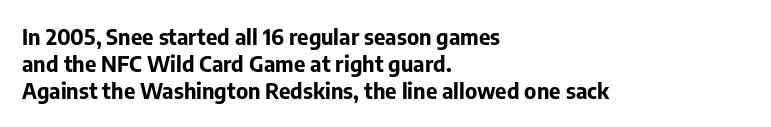
The image shows 22 px bold type, upright; set left-aligned, line spacing 1.23x, normal letter spacing, not underlined.
